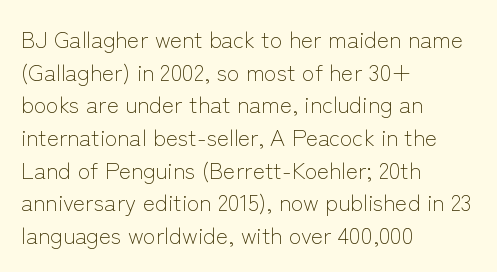
Characters follow at the spacing the type designer built in. The letterforms sit at book weight or below. Rendered with straight, roman letterforms. The rows are spaced the way most documents space them. The strip under each line holds only bare page.
